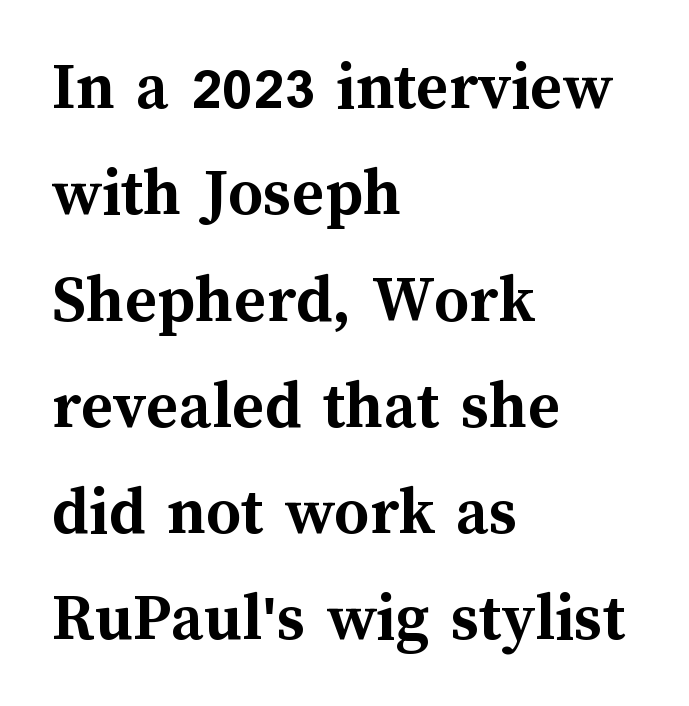
{"italic": "no", "bold": "yes", "weight": "semibold", "width": "normal", "stroke_contrast": "medium", "x_height": "medium", "monospaced": "no", "underline": "no", "align": "left", "line_spacing": "normal", "line_spacing_ratio": 1.54, "letter_spacing": "normal", "letter_spacing_em": 0.0, "glyph_px": 69}
